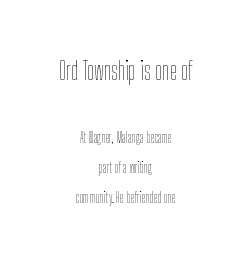
The image shows 25 px text type, upright; set centered, loose line spacing (2.16x), normal letter spacing, not underlined; the first (top) block is 1.79x larger.
